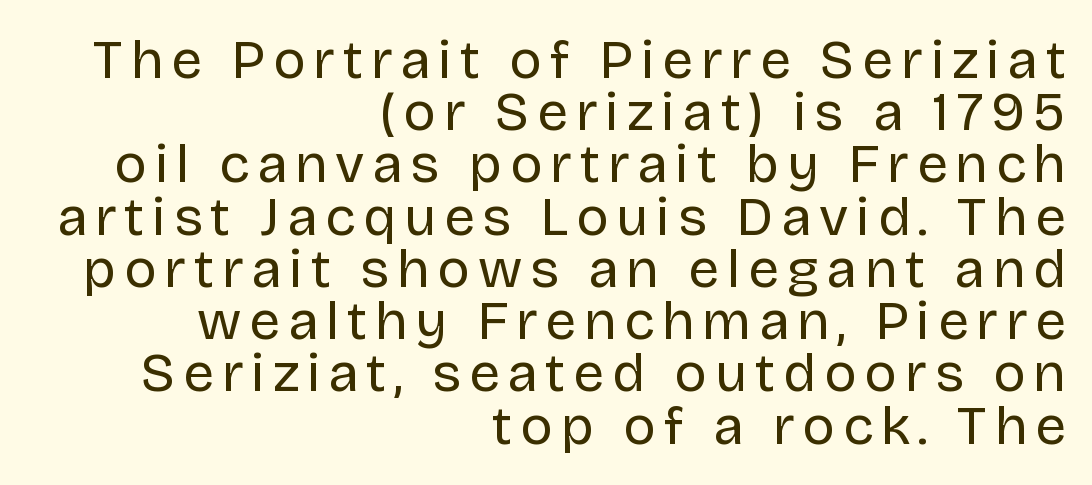
{"serif": "no", "italic": "no", "bold": "no", "weight": "regular", "width": "normal", "stroke_contrast": "low", "x_height": "large", "monospaced": "no", "underline": "no", "align": "right", "line_spacing": "tight", "line_spacing_ratio": 0.95, "glyph_px": 55}
